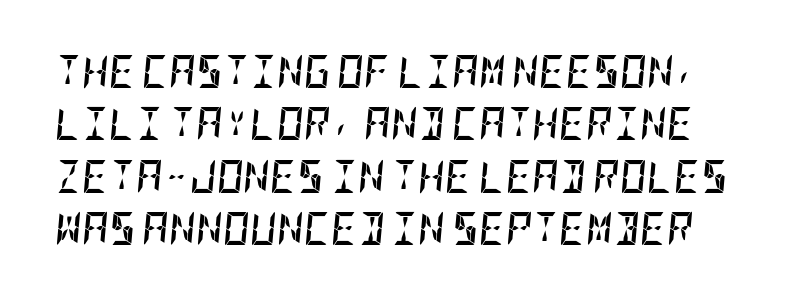
{"italic": "yes", "lean": "right", "slant_degrees": 5, "bold": "yes", "weight": "semibold", "width": "condensed", "stroke_contrast": "low", "x_height": "large", "underline": "no", "line_spacing": "normal", "line_spacing_ratio": 1.59, "letter_spacing": "normal", "letter_spacing_em": 0.0, "glyph_px": 33}
